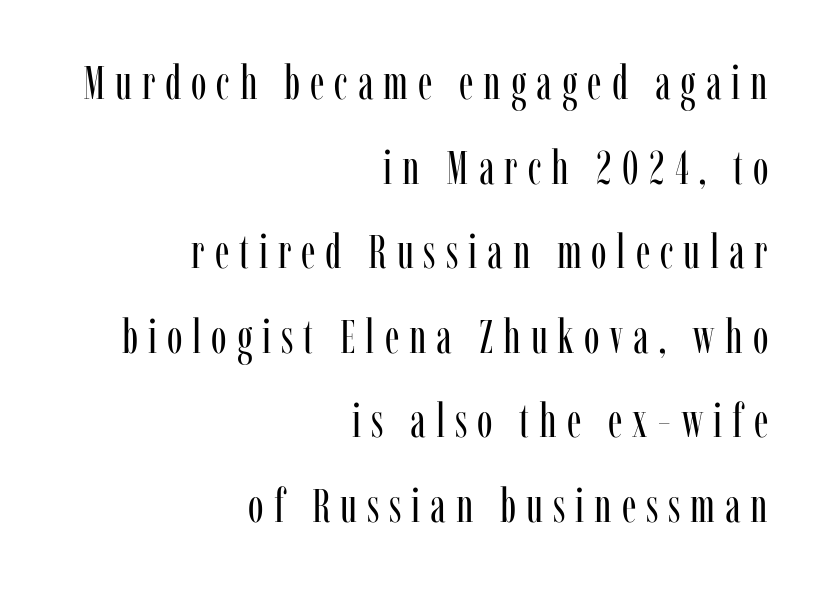
The passage shown is typeset with a serif family. Compared with typical body copy, the letter spacing here is much looser. Right-aligned paragraph, ragged on the left. Does the lettering tilt? It doesn't — this is upright.
